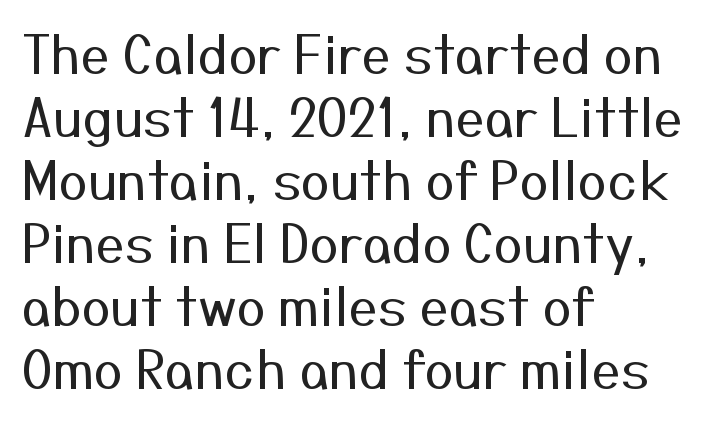
The typesetter chose a ragged-right arrangement here. Look at the tracking — it's just the regular setting, nothing added. Decoration check: the copy has no underline. The font is comparable to plain body text, perhaps lighter. Ordinary non-slanted type is in use.
